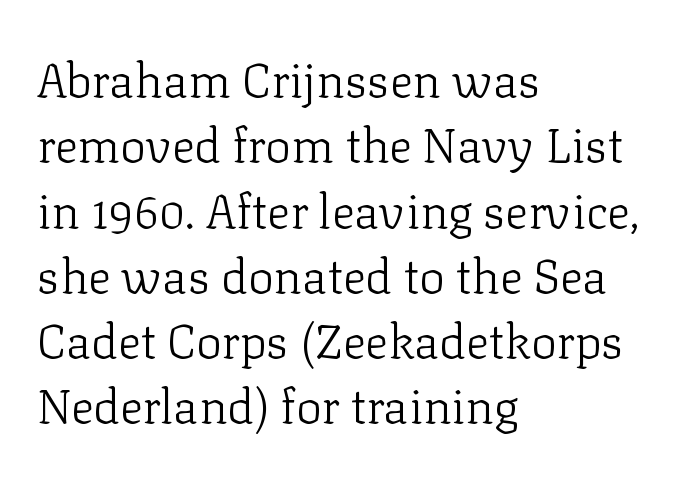
The passage shown is not bold in any degree. Do the characters align in a grid? No, the font is proportional. The line-height multiplier appears to be the usual default. Short note: letters normally spaced.
